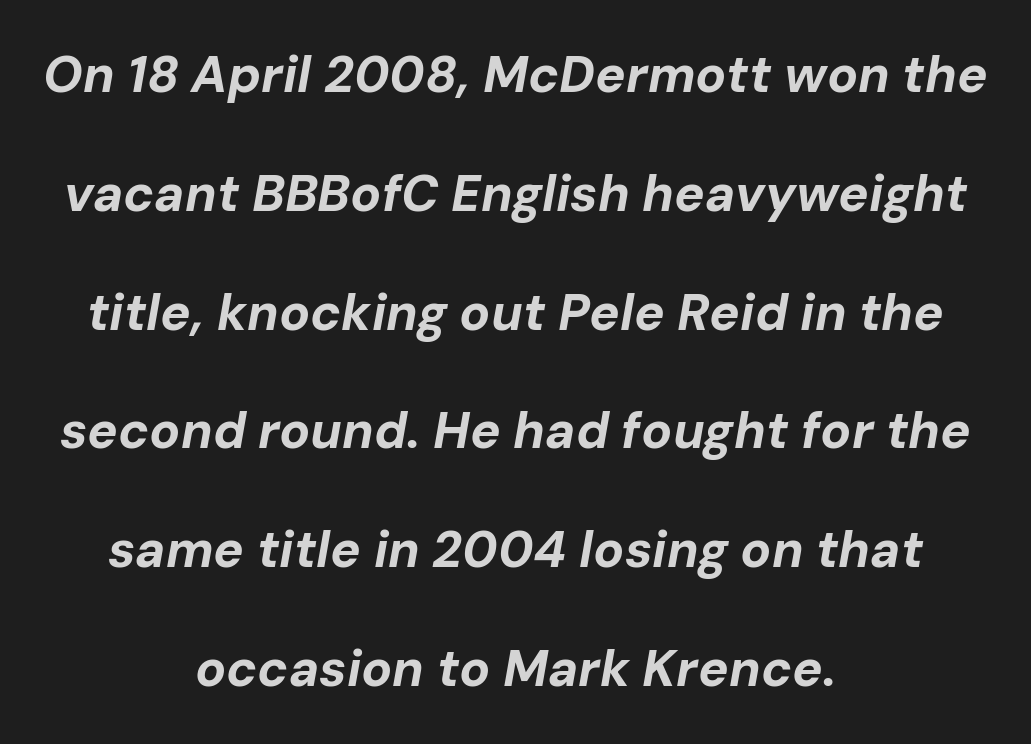
The passage shown leans; its letterforms are oblique. The rag falls on both sides of this text block equally. Standard letterfit; no display-style spreading of the glyphs. Looks like regular typesetting: each glyph gets only the width it needs. Quick note: interline space is abundant.
